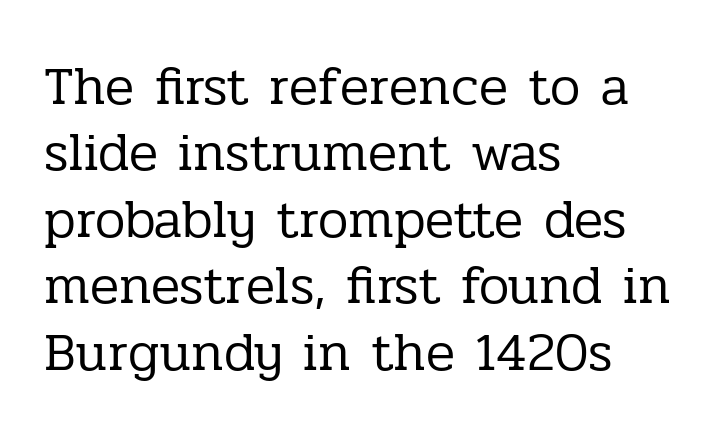
Q: Is the text bold? A: No.
Q: Is the text italic (slanted)? A: No, it is upright.
Q: Is the typeface a serif or a sans-serif typeface? A: Serif.
Q: Is the text underlined? A: No.
Q: How is the paragraph aligned? A: Left-aligned.
Q: Is the spacing between letters normal or unusually wide? A: Normal.
Q: Width (condensed, normal, or wide)? A: Normal.
Q: Stroke contrast? A: Low.
Q: x-height? A: Medium.
Q: Monospaced? A: No.
